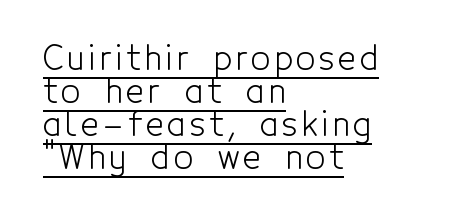
{"serif": "no", "italic": "no", "bold": "no", "weight": "light", "width": "condensed", "x_height": "medium", "monospaced": "no", "underline": "yes", "align": "left", "line_spacing": "tight", "line_spacing_ratio": 0.97, "glyph_px": 34}
